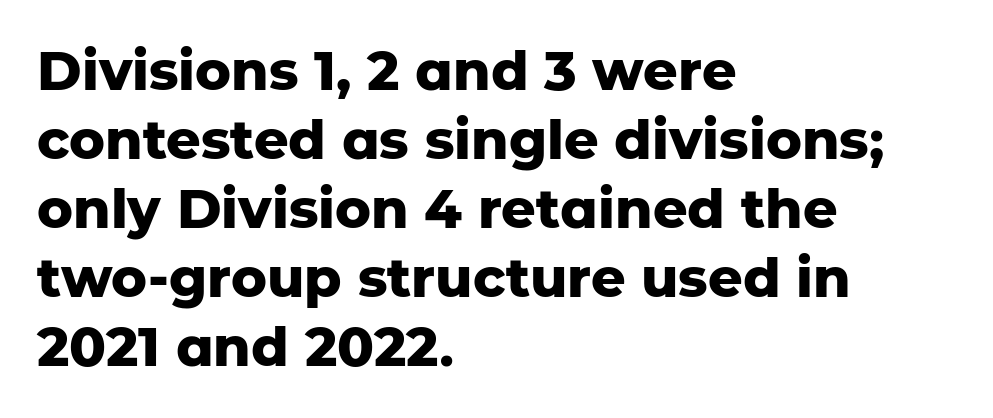
Q: Is the text bold? A: Yes.
Q: Is the text italic (slanted)? A: No, it is upright.
Q: Is the typeface a serif or a sans-serif typeface? A: Sans-serif.
Q: Is the text underlined? A: No.
Q: How is the paragraph aligned? A: Left-aligned.
Q: Is the spacing between letters normal or unusually wide? A: Normal.
Q: Is the spacing between lines tight, normal or loose? A: Normal.
Q: Width (condensed, normal, or wide)? A: Normal.
Q: Stroke contrast? A: Low.
Q: x-height? A: Medium.
Q: Monospaced? A: No.
